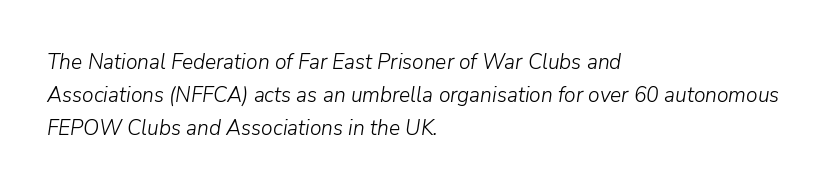
{"italic": "yes", "lean": "right", "slant_degrees": 9, "bold": "no", "underline": "no", "align": "left", "line_spacing": "normal", "line_spacing_ratio": 1.58, "letter_spacing": "normal", "letter_spacing_em": 0.0, "glyph_px": 21}
